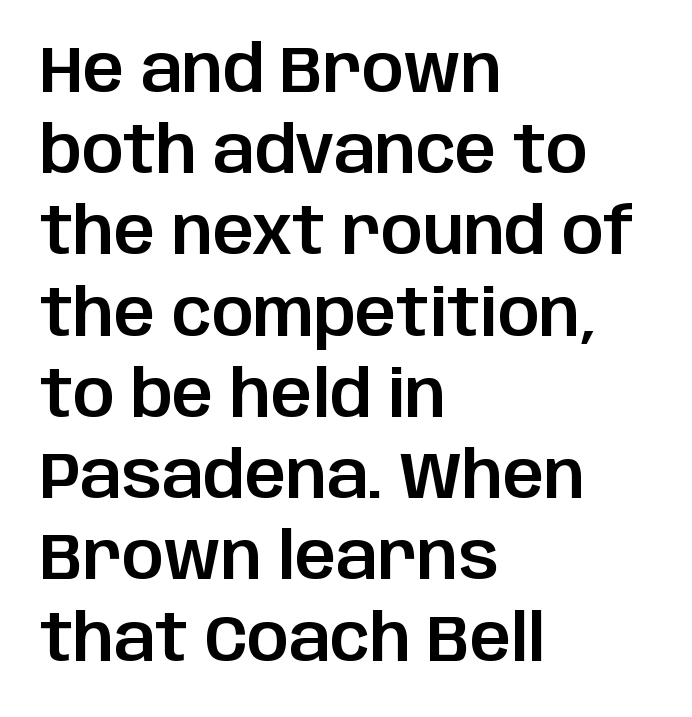
{"serif": "no", "italic": "no", "width": "normal", "stroke_contrast": "low", "x_height": "large", "monospaced": "no", "underline": "no", "align": "left", "line_spacing": "normal", "line_spacing_ratio": 1.25, "letter_spacing": "normal", "letter_spacing_em": 0.0, "glyph_px": 65}
